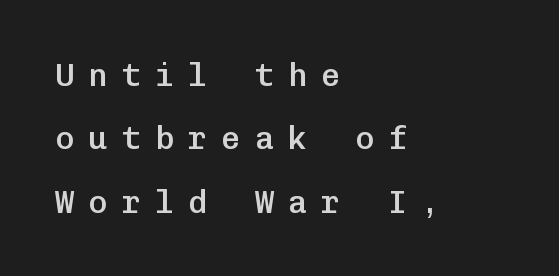
Q: Is the text bold? A: Semi-bold.
Q: Is the text italic (slanted)? A: No, it is upright.
Q: Is the typeface a serif or a sans-serif typeface? A: Sans-serif.
Q: Is the text underlined? A: No.
Q: How is the paragraph aligned? A: Left-aligned.
Q: Is the spacing between letters normal or unusually wide? A: Unusually wide.
Q: Is the spacing between lines tight, normal or loose? A: Loose.
Q: Width (condensed, normal, or wide)? A: Normal.
Q: Stroke contrast? A: Low.
Q: x-height? A: Medium.
Q: Monospaced? A: Yes.
